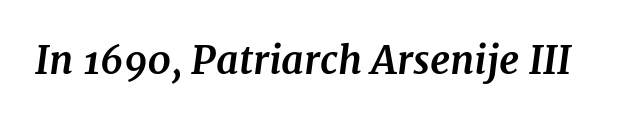
The image shows 39 px bold serif type, italic (leaning right); set normal letter spacing, not underlined; medium stroke contrast and a medium x-height.
